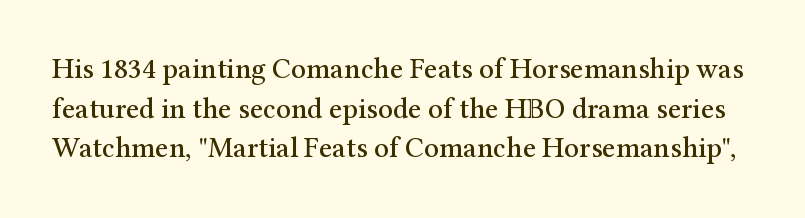
A typesetter would call this proportional, since set widths differ per character. When letters stand straight like this, we call the style roman or upright. How are the letters spaced? Ordinarily, with no added tracking. Small tapered or slab feet sit at the stroke ends, so this counts as serif.
